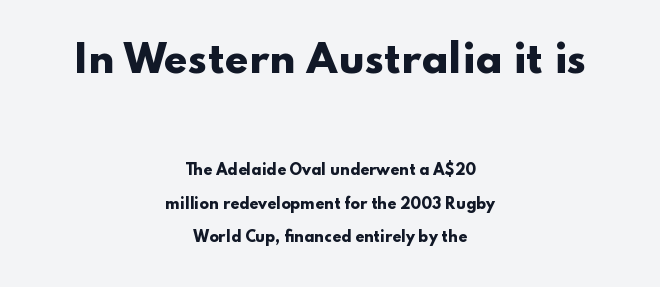
{"serif": "no", "italic": "no", "bold": "yes", "weight": "heavy", "width": "wide", "stroke_contrast": "low", "x_height": "small", "monospaced": "no", "underline": "no", "align": "center", "line_spacing": "loose", "line_spacing_ratio": 2.41, "letter_spacing": "normal", "letter_spacing_em": 0.0, "larger_block": "first", "size_ratio": 2.71, "glyph_px": 38}
